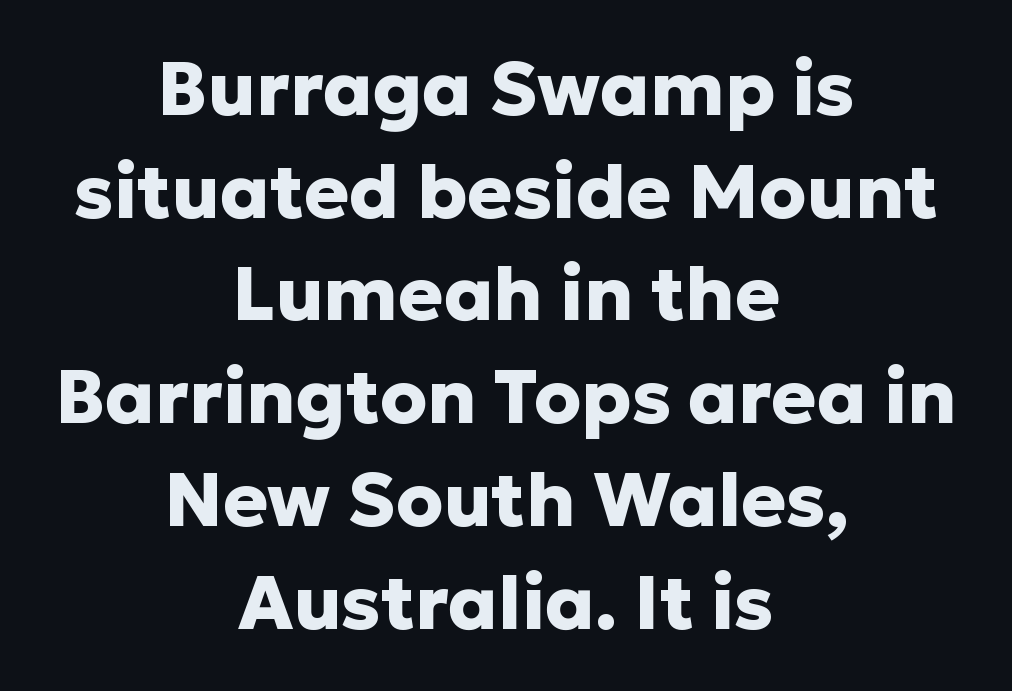
{"serif": "no", "italic": "no", "bold": "yes", "weight": "heavy", "width": "normal", "stroke_contrast": "low", "x_height": "medium", "monospaced": "no", "underline": "no", "align": "center", "line_spacing": "normal", "line_spacing_ratio": 1.37, "letter_spacing": "normal", "letter_spacing_em": 0.0, "glyph_px": 75}
